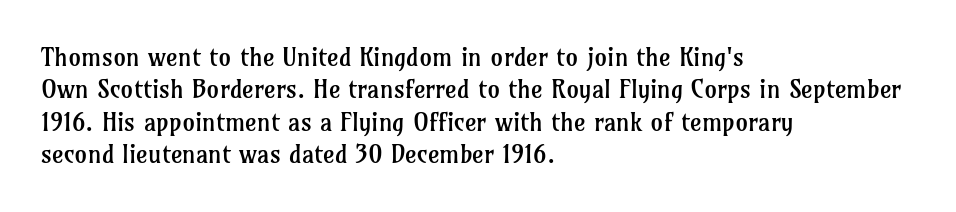
The words here are not underlined. Whoever set this chose a conventional vertical rhythm. Honestly, the letter spacing is just normal — you wouldn't notice it. Tall strokes in this sample are plumb rather than angled. Compared with a centered layout, this one pins lines to the left instead. The weight tops out at a normal text grade.
